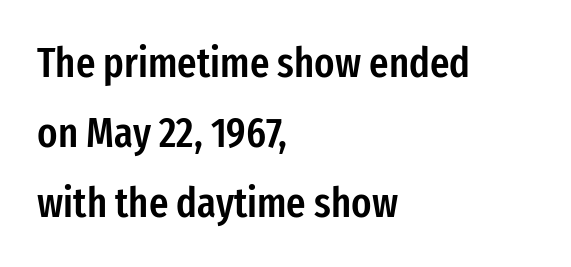
This rendering employs a face without finishing strokes, i.e., a sans-serif. Unlike italic type, these characters show no tilt at all. Compared with typical body copy, the letter spacing here is the same. The compositor pushed each line to the left boundary. The strokes are fattened partway — semibold, not bold. Is this a fixed-width face? No — the glyphs have proportional, varying widths.
